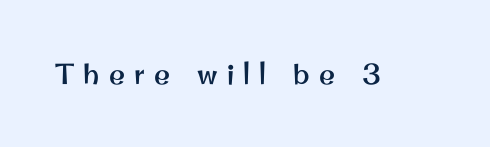
{"serif": "no", "italic": "no", "width": "normal", "stroke_contrast": "medium", "x_height": "small", "monospaced": "no", "underline": "no", "letter_spacing": "wide", "letter_spacing_em": 0.32, "glyph_px": 29}
